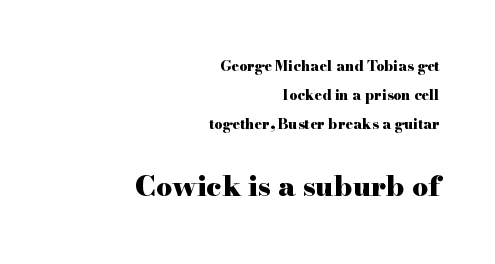
The lower block of text is set noticeably larger than the block above it. Typographically, this falls in the serif category. Notice the wide empty band between every row — that's loose leading. On the weight axis this lands at bold, roughly 700. Check under the words: just untouched page. In terms of posture, this sample is upright.
